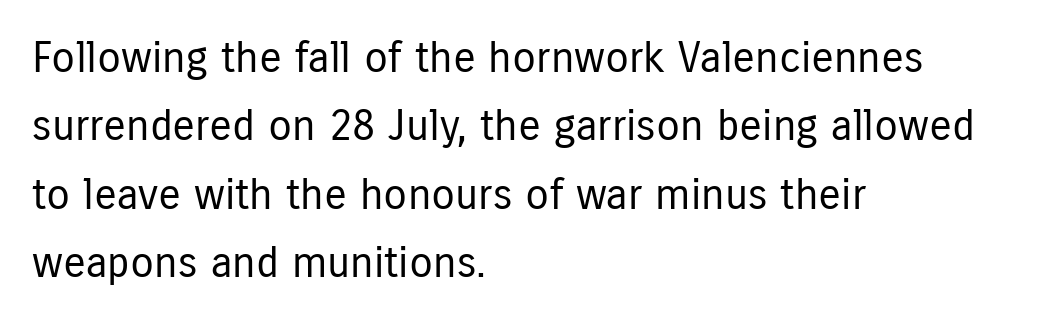
No italicization has been applied; the sample stays upright. Quick note: underline off. What stands out about the letter spacing? Nothing — it is the standard amount. Horizontal alignment here is leftward, the default for most running prose.
